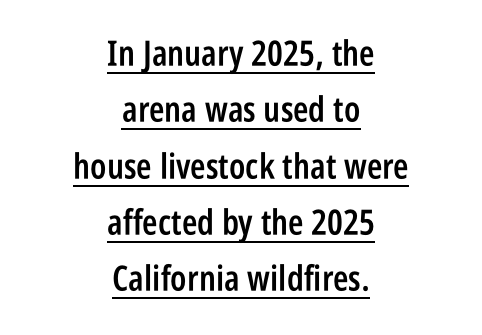
Q: Is the text bold? A: Semi-bold.
Q: Is the text italic (slanted)? A: No, it is upright.
Q: Is the typeface a serif or a sans-serif typeface? A: Sans-serif.
Q: Is the text underlined? A: Yes.
Q: How is the paragraph aligned? A: Centered.
Q: Is the spacing between letters normal or unusually wide? A: Normal.
Q: Is the spacing between lines tight, normal or loose? A: Normal.
Q: Width (condensed, normal, or wide)? A: Condensed.
Q: Stroke contrast? A: Low.
Q: x-height? A: Large.
Q: Monospaced? A: No.
